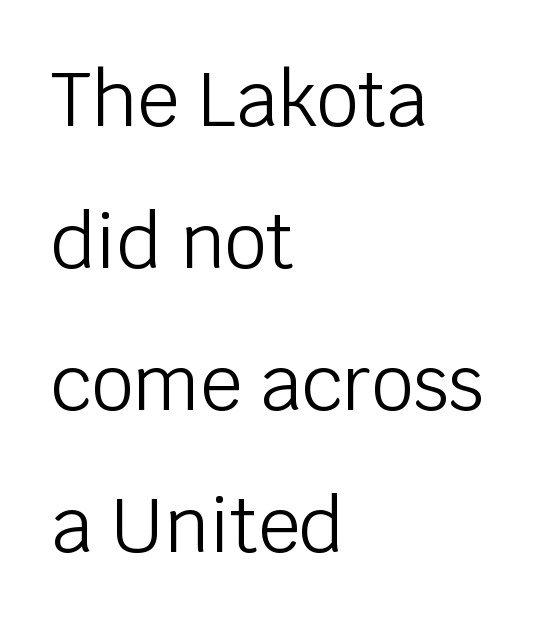
The image shows 74 px light sans-serif type, upright; set left-aligned, loose line spacing (1.92x), normal letter spacing, not underlined; low stroke contrast and a large x-height.
